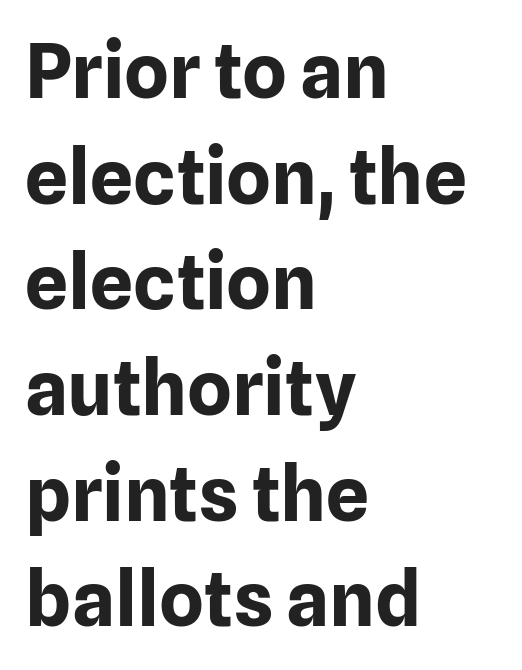
The image shows 76 px bold sans-serif type, upright; set left-aligned, normal line spacing (1.39x), normal letter spacing, not underlined; low stroke contrast and a medium x-height.
